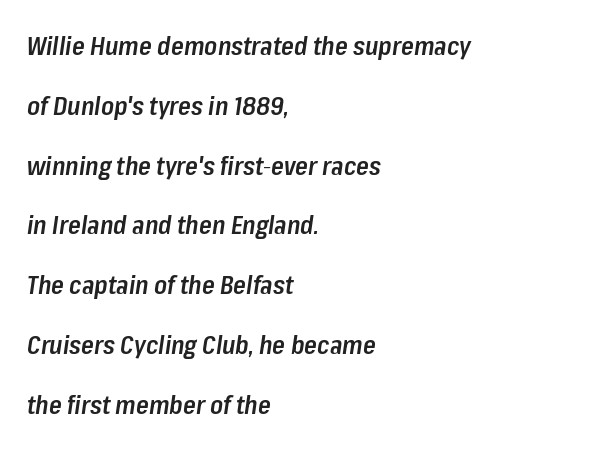
Q: Is the text bold? A: Semi-bold.
Q: Is the text italic (slanted)? A: Yes, it leans right by about 8 degrees.
Q: Is the text underlined? A: No.
Q: How is the paragraph aligned? A: Left-aligned.
Q: Is the spacing between letters normal or unusually wide? A: Normal.
Q: Is the spacing between lines tight, normal or loose? A: Loose.
